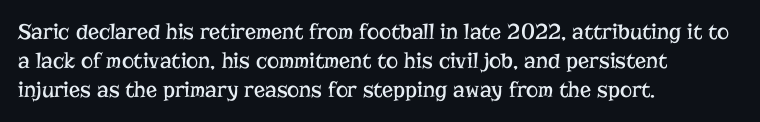
Nothing unusual about the tracking: characters are spaced as the font intends. Caption: multi-line text, flush left, ragged right. How would I describe the line gaps? Plain and ordinary. Unbolded letterforms with no extra heft.
